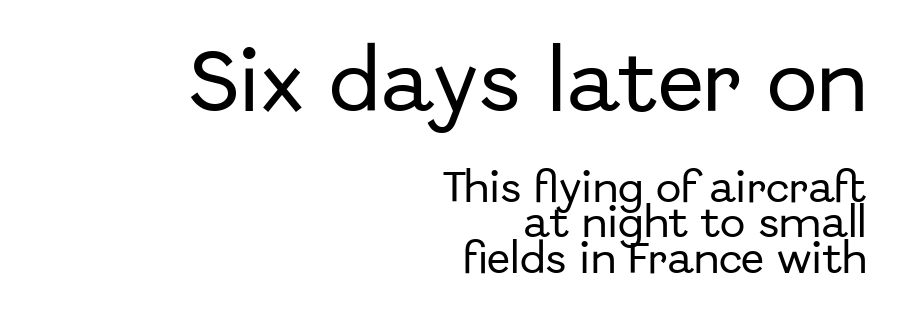
Q: Is the text italic (slanted)? A: No, it is upright.
Q: Is the typeface a serif or a sans-serif typeface? A: Sans-serif.
Q: Is the text underlined? A: No.
Q: How is the paragraph aligned? A: Right-aligned.
Q: Is the spacing between letters normal or unusually wide? A: Normal.
Q: Is the spacing between lines tight, normal or loose? A: Tight.
Q: Which block of text is set in a larger size, the first (top) or the second (bottom)? A: The first (top) one.
Q: Width (condensed, normal, or wide)? A: Normal.
Q: Stroke contrast? A: Low.
Q: x-height? A: Medium.
Q: Monospaced? A: No.
